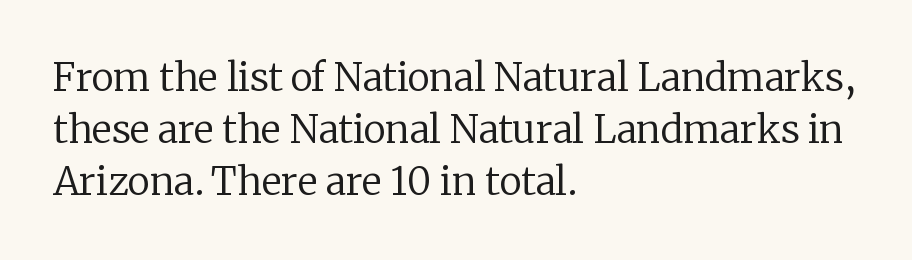
The image shows 38 px regular-weight serif type, upright; set left-aligned, normal line spacing (1.37x), normal letter spacing, not underlined; low stroke contrast and a medium x-height.
